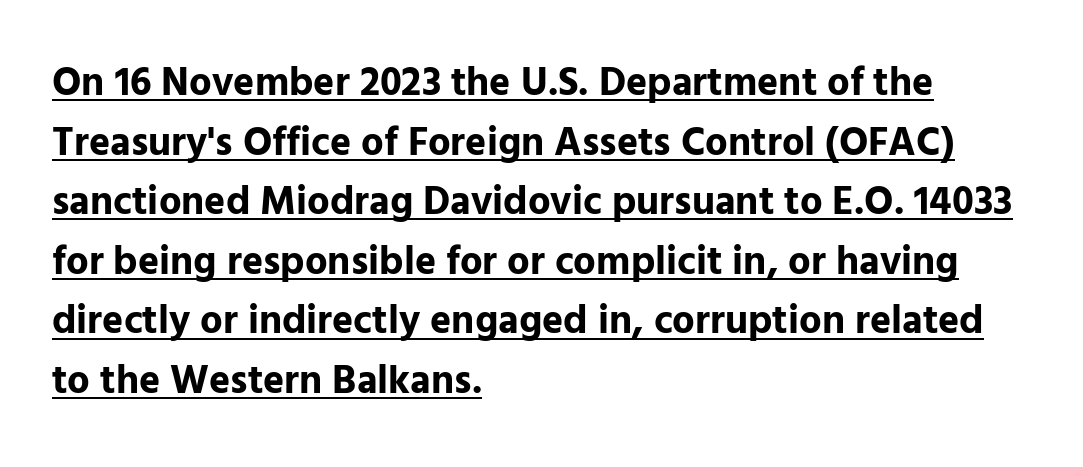
Q: Is the text bold? A: Yes.
Q: Is the text italic (slanted)? A: No, it is upright.
Q: Is the typeface a serif or a sans-serif typeface? A: Sans-serif.
Q: Is the text underlined? A: Yes.
Q: How is the paragraph aligned? A: Left-aligned.
Q: Is the spacing between letters normal or unusually wide? A: Normal.
Q: Is the spacing between lines tight, normal or loose? A: Normal.
Q: Width (condensed, normal, or wide)? A: Normal.
Q: Stroke contrast? A: Low.
Q: x-height? A: Medium.
Q: Monospaced? A: No.
